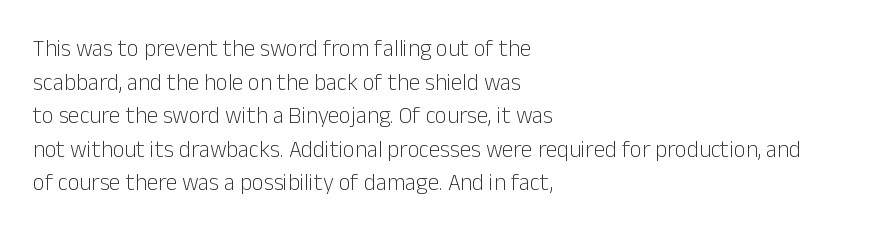
Q: Is the text bold? A: No.
Q: Is the text italic (slanted)? A: No, it is upright.
Q: Is the text underlined? A: No.
Q: How is the paragraph aligned? A: Left-aligned.
Q: Is the spacing between letters normal or unusually wide? A: Normal.
Q: Is the spacing between lines tight, normal or loose? A: Normal.
